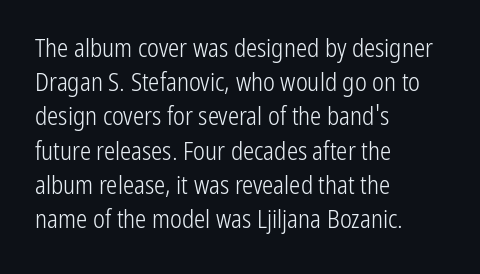
The area under the type is left untouched. A roman cut, with each character standing at attention. Observe the ordinary spacing: letters are neighbours, not strangers. Notice how the passage keeps a crisp vertical edge on the left only.
